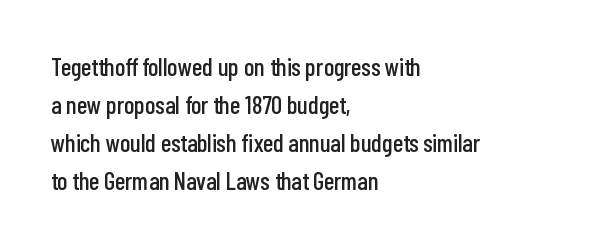
Q: Is the text italic (slanted)? A: No, it is upright.
Q: Is the text underlined? A: No.
Q: How is the paragraph aligned? A: Left-aligned.
Q: Is the spacing between letters normal or unusually wide? A: Normal.
Q: Is the spacing between lines tight, normal or loose? A: Normal.
